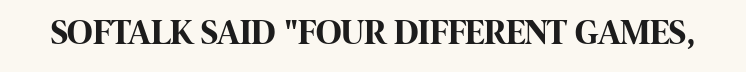
The glyphs have the mass of a bold cut. The type sits square on the baseline with zero lean. Nobody drew a line under any word here. Short note: letters normally spaced. Each letter keeps its own natural width here, so spacing adapts to shape.
